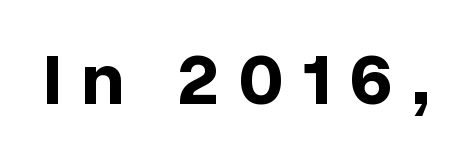
The image shows 74 px bold sans-serif type, upright; set unusually wide letter spacing (+0.26 em), not underlined; low stroke contrast and a medium x-height.
